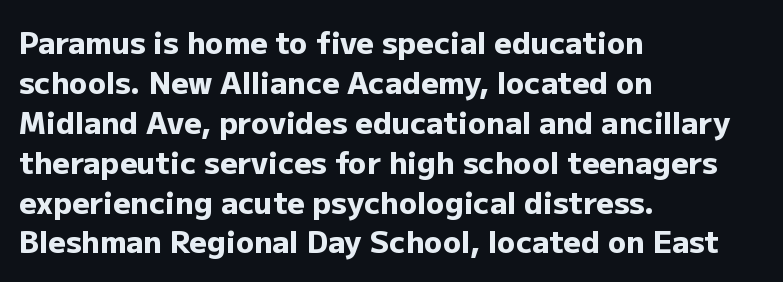
{"serif": "no", "italic": "no", "bold": "yes", "weight": "heavy", "width": "normal", "stroke_contrast": "low", "x_height": "medium", "monospaced": "no", "underline": "no", "align": "left", "line_spacing": "normal", "line_spacing_ratio": 1.33, "letter_spacing": "normal", "letter_spacing_em": 0.0, "glyph_px": 30}
